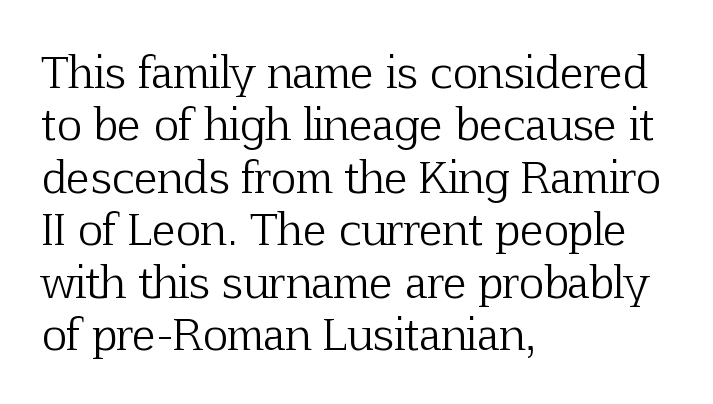
The image shows 43 px light serif type, upright; set left-aligned, line spacing 1.22x, normal letter spacing, not underlined; low stroke contrast and a medium x-height.
